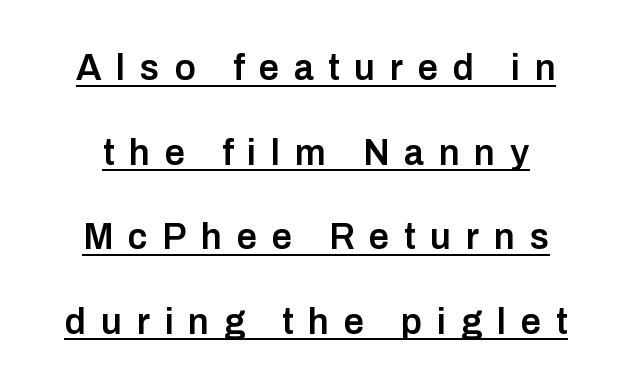
Q: Is the text bold? A: Semi-bold.
Q: Is the text italic (slanted)? A: No, it is upright.
Q: Is the typeface a serif or a sans-serif typeface? A: Sans-serif.
Q: Is the text underlined? A: Yes.
Q: Is the spacing between letters normal or unusually wide? A: Unusually wide.
Q: Is the spacing between lines tight, normal or loose? A: Loose.
Q: Width (condensed, normal, or wide)? A: Normal.
Q: Stroke contrast? A: Low.
Q: x-height? A: Medium.
Q: Monospaced? A: No.
